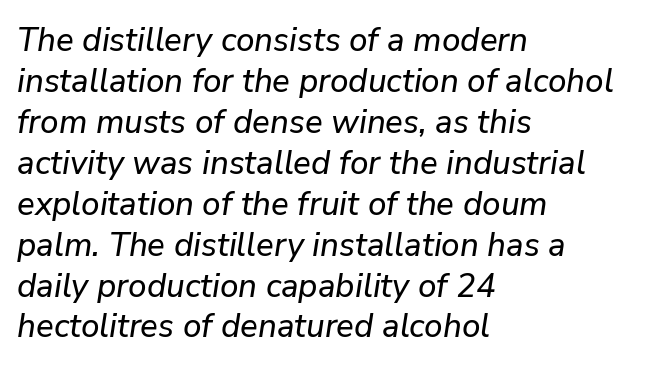
{"italic": "yes", "lean": "right", "slant_degrees": 9, "width": "normal", "stroke_contrast": "low", "x_height": "medium", "monospaced": "no", "underline": "no", "align": "left", "line_spacing_ratio": 1.24, "letter_spacing": "normal", "letter_spacing_em": 0.0, "glyph_px": 33}
